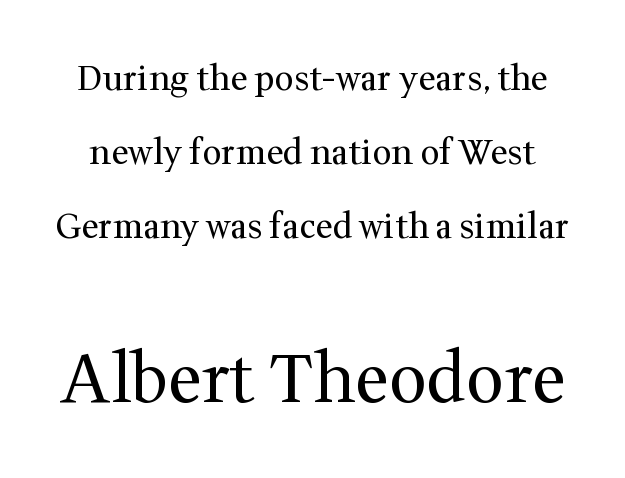
{"serif": "yes", "italic": "no", "bold": "no", "weight": "regular", "width": "normal", "stroke_contrast": "medium", "x_height": "medium", "monospaced": "no", "underline": "no", "line_spacing": "loose", "line_spacing_ratio": 2.18, "letter_spacing": "normal", "letter_spacing_em": 0.0, "larger_block": "second", "size_ratio": 1.97, "glyph_px": 67}
